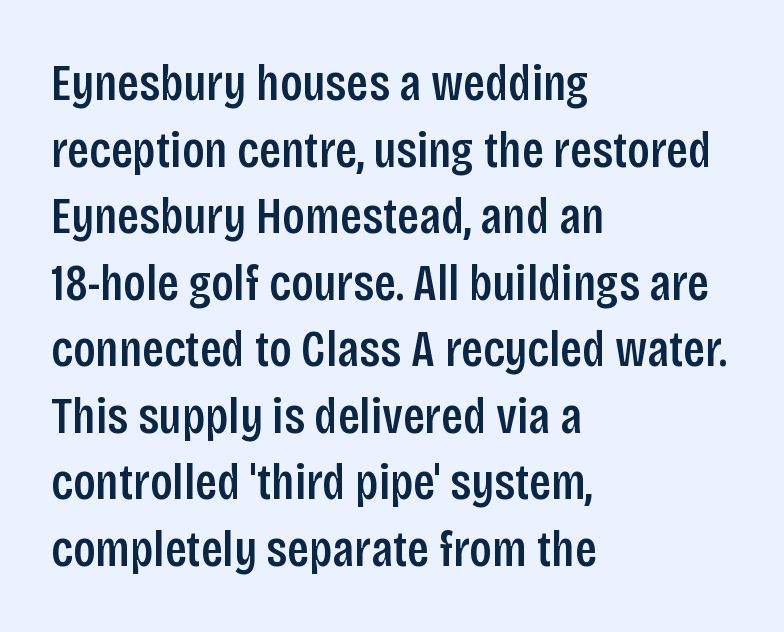
The image shows 52 px semibold, condensed sans-serif type, upright; set left-aligned, normal line spacing (1.28x), normal letter spacing, not underlined; low stroke contrast and a large x-height.
